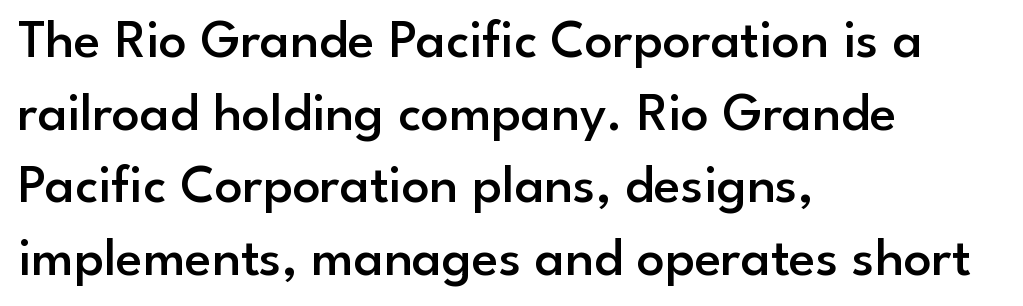
{"serif": "no", "italic": "no", "bold": "semi", "weight": "semibold", "width": "normal", "stroke_contrast": "low", "x_height": "small", "monospaced": "no", "underline": "no", "align": "left", "line_spacing": "normal", "line_spacing_ratio": 1.32, "letter_spacing": "normal", "letter_spacing_em": 0.0, "glyph_px": 55}
